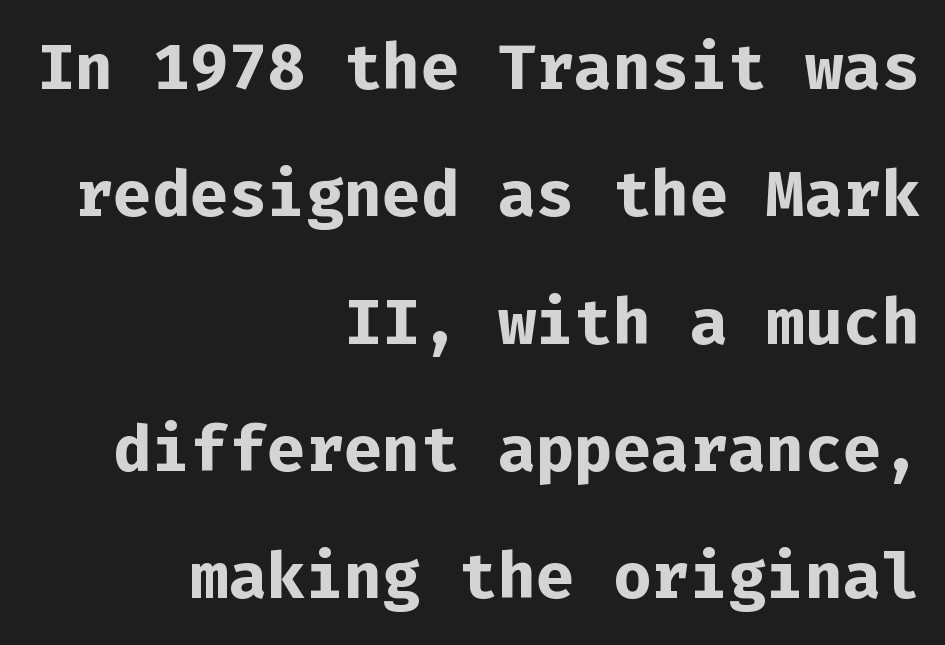
The image shows 64 px bold sans-serif type, upright, monospaced; set right-aligned, loose line spacing (1.99x), normal letter spacing, not underlined; low stroke contrast and a medium x-height.
